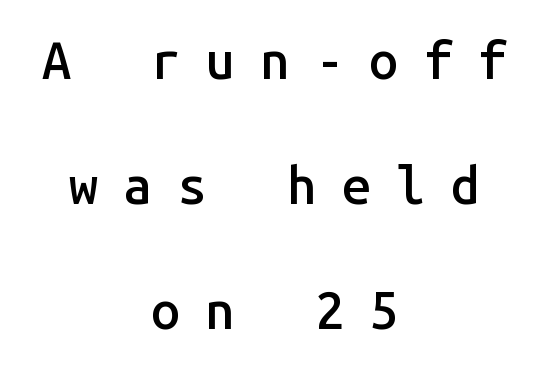
{"serif": "no", "italic": "no", "bold": "semi", "weight": "semibold", "width": "normal", "stroke_contrast": "low", "x_height": "medium", "monospaced": "yes", "underline": "no", "align": "center", "line_spacing": "loose", "line_spacing_ratio": 2.4, "letter_spacing": "wide", "letter_spacing_em": 0.49, "glyph_px": 52}
